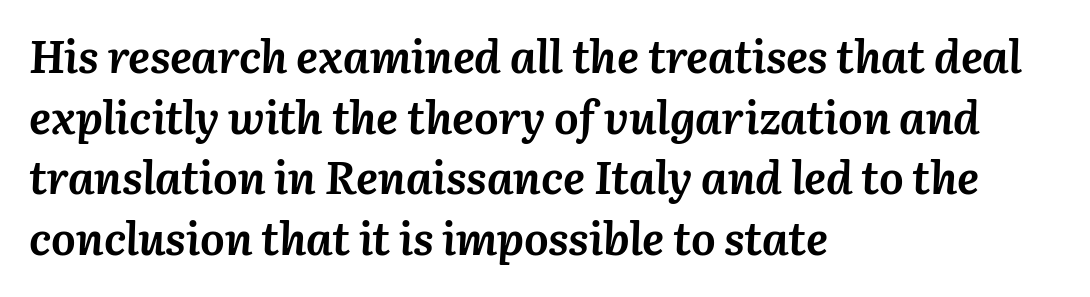
The image shows 46 px semibold type, italic (leaning right); set left-aligned, normal line spacing (1.32x), normal letter spacing, not underlined; medium stroke contrast and a medium x-height.
